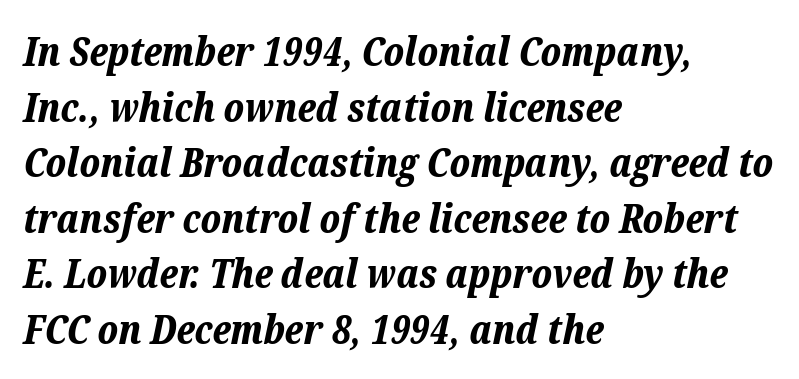
Q: Is the text bold? A: Yes.
Q: Is the text italic (slanted)? A: Yes, it leans right by about 12 degrees.
Q: Is the text underlined? A: No.
Q: How is the paragraph aligned? A: Left-aligned.
Q: Is the spacing between letters normal or unusually wide? A: Normal.
Q: Is the spacing between lines tight, normal or loose? A: Normal.
Q: Width (condensed, normal, or wide)? A: Normal.
Q: Stroke contrast? A: Low.
Q: x-height? A: Medium.
Q: Monospaced? A: No.
